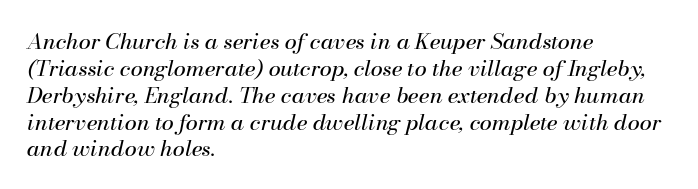
Q: Is the text bold? A: No.
Q: Is the text italic (slanted)? A: Yes, it leans right by about 13 degrees.
Q: Is the text underlined? A: No.
Q: How is the paragraph aligned? A: Left-aligned.
Q: Is the spacing between letters normal or unusually wide? A: Normal.
